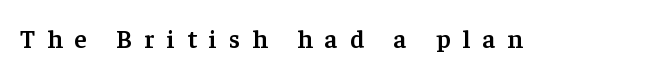
{"italic": "no", "bold": "semi", "underline": "no", "letter_spacing": "wide", "letter_spacing_em": 0.47, "glyph_px": 26}
